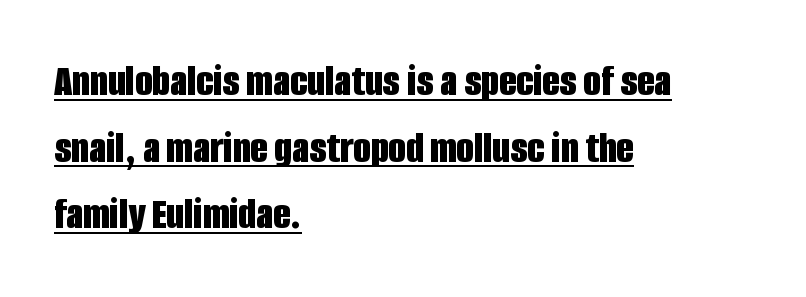
{"serif": "no", "italic": "no", "bold": "yes", "weight": "bold", "width": "condensed", "stroke_contrast": "low", "x_height": "large", "monospaced": "no", "underline": "yes", "align": "left", "line_spacing": "normal", "line_spacing_ratio": 1.48, "letter_spacing": "normal", "letter_spacing_em": 0.0, "glyph_px": 45}
